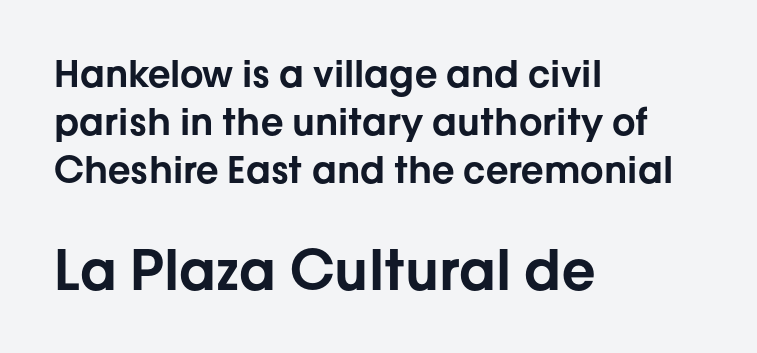
Anything drawn beneath the words? Only blank space. What kind of face is this? One without serifs — a sans. This is the regular roman posture of the typeface. Notice how descenders clear the ascenders below comfortably — that's standard leading. Notice how the passage keeps a crisp vertical edge on the left only. Is this a fixed-width face? No — the glyphs have proportional, varying widths.
